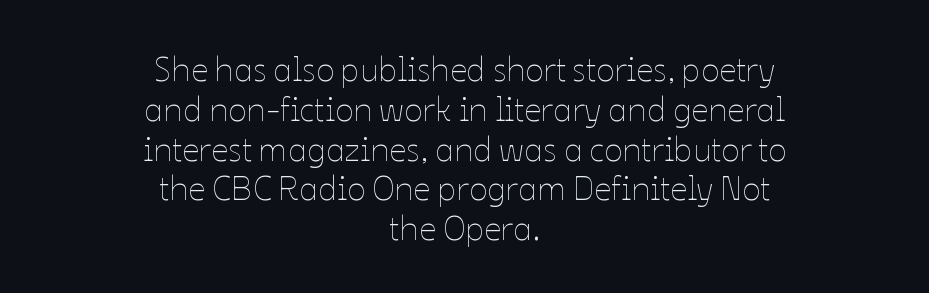
Q: Is the text bold? A: No.
Q: Is the text italic (slanted)? A: No, it is upright.
Q: Is the text underlined? A: No.
Q: How is the paragraph aligned? A: Centered.
Q: Is the spacing between letters normal or unusually wide? A: Normal.
Q: Width (condensed, normal, or wide)? A: Normal.
Q: Stroke contrast? A: Low.
Q: x-height? A: Medium.
Q: Monospaced? A: No.
